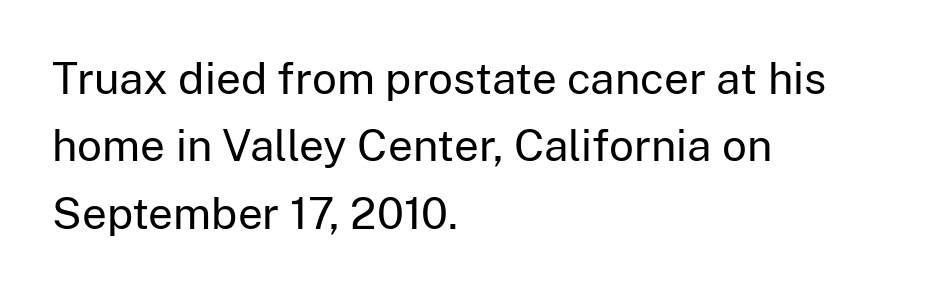
Nobody touched the tracking dial on this one. Serifs: no, the terminals of the letterforms are clean. Line spacing here is normal. The axis of the letterforms is exactly vertical. Note the varied advance widths — an 'i' is clearly narrower than an 'm'. The space beneath each line is pristine and unruled.
